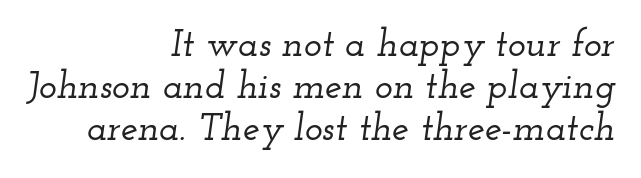
The image shows 38 px wide serif type, italic (leaning right); set right-aligned, tight line spacing (1.11x), normal letter spacing, not underlined; low stroke contrast and a small x-height.
